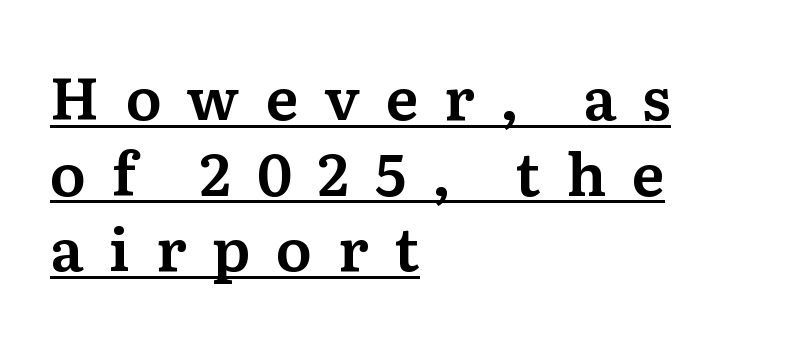
Q: Is the text italic (slanted)? A: No, it is upright.
Q: Is the typeface a serif or a sans-serif typeface? A: Serif.
Q: Is the text underlined? A: Yes.
Q: How is the paragraph aligned? A: Left-aligned.
Q: Is the spacing between letters normal or unusually wide? A: Unusually wide.
Q: Is the spacing between lines tight, normal or loose? A: Normal.
Q: Width (condensed, normal, or wide)? A: Normal.
Q: Stroke contrast? A: Medium.
Q: x-height? A: Medium.
Q: Monospaced? A: No.
